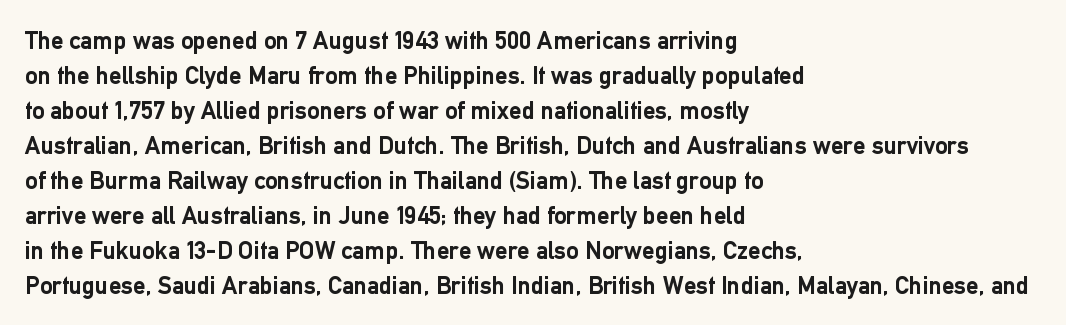
The image shows 25 px bold type, upright; set left-aligned, normal line spacing (1.4x), normal letter spacing, not underlined.
